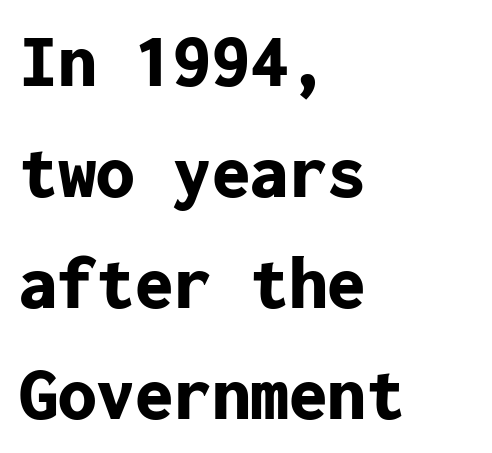
Q: Is the text bold? A: Yes.
Q: Is the text italic (slanted)? A: No, it is upright.
Q: Is the typeface a serif or a sans-serif typeface? A: Sans-serif.
Q: Is the text underlined? A: No.
Q: How is the paragraph aligned? A: Left-aligned.
Q: Is the spacing between letters normal or unusually wide? A: Normal.
Q: Is the spacing between lines tight, normal or loose? A: Normal.
Q: Width (condensed, normal, or wide)? A: Normal.
Q: Stroke contrast? A: Low.
Q: x-height? A: Medium.
Q: Monospaced? A: Yes.
